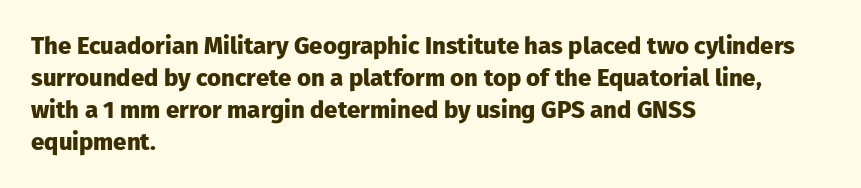
{"italic": "no", "bold": "yes", "underline": "no", "align": "left", "line_spacing": "normal", "line_spacing_ratio": 1.33, "letter_spacing": "normal", "letter_spacing_em": 0.0, "glyph_px": 24}
